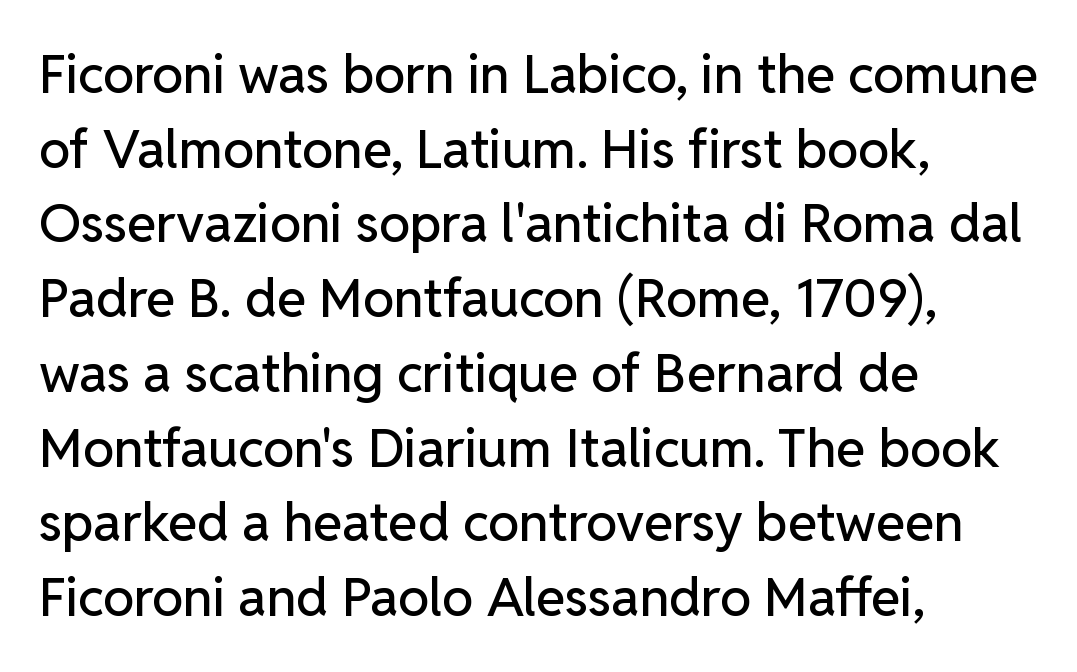
Q: Is the text italic (slanted)? A: No, it is upright.
Q: Is the typeface a serif or a sans-serif typeface? A: Sans-serif.
Q: Is the text underlined? A: No.
Q: How is the paragraph aligned? A: Left-aligned.
Q: Is the spacing between letters normal or unusually wide? A: Normal.
Q: Is the spacing between lines tight, normal or loose? A: Normal.
Q: Width (condensed, normal, or wide)? A: Normal.
Q: Stroke contrast? A: Low.
Q: x-height? A: Medium.
Q: Monospaced? A: No.
